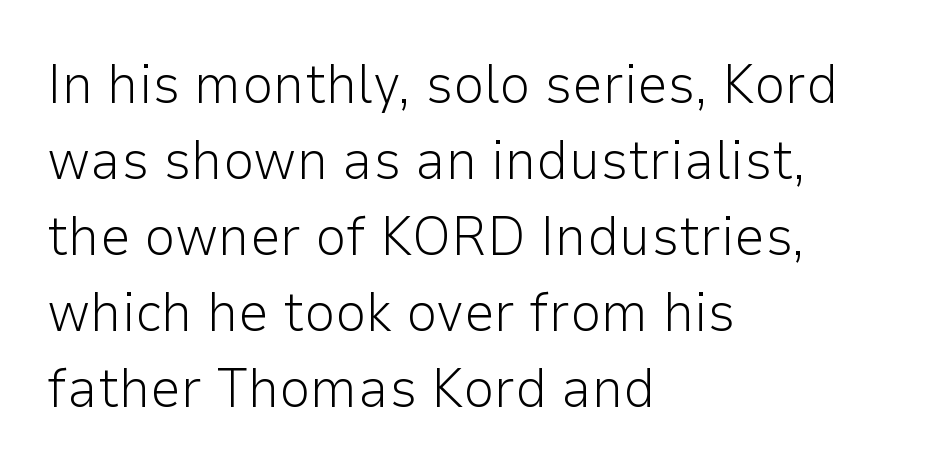
Vertical stems look standard width or narrower in stroke. Compared with typical body copy, the letter spacing here is the same. Has an underline been added? It has not. Casual observation: everything's shoved over to the left. Think of a printed novel: that variable character pitch is what you see here. In terms of leading, this rendering sits right in the middle.
